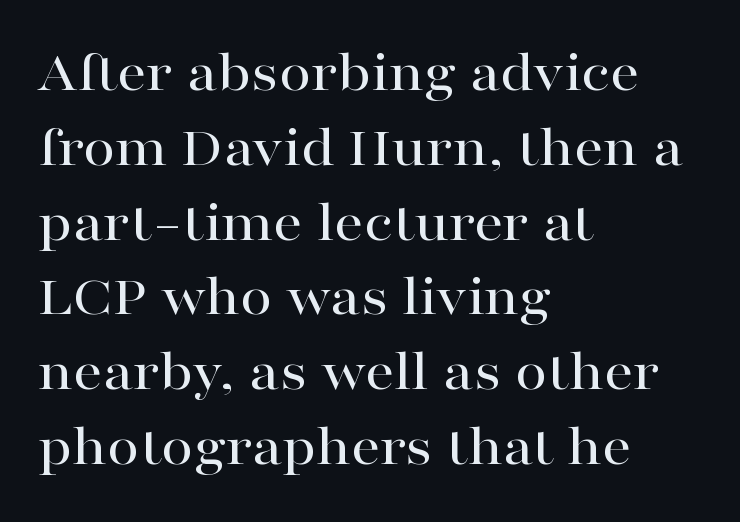
{"serif": "yes", "italic": "no", "width": "wide", "stroke_contrast": "high", "x_height": "medium", "monospaced": "no", "underline": "no", "align": "left", "line_spacing": "normal", "line_spacing_ratio": 1.29, "letter_spacing": "normal", "letter_spacing_em": 0.0, "glyph_px": 58}
